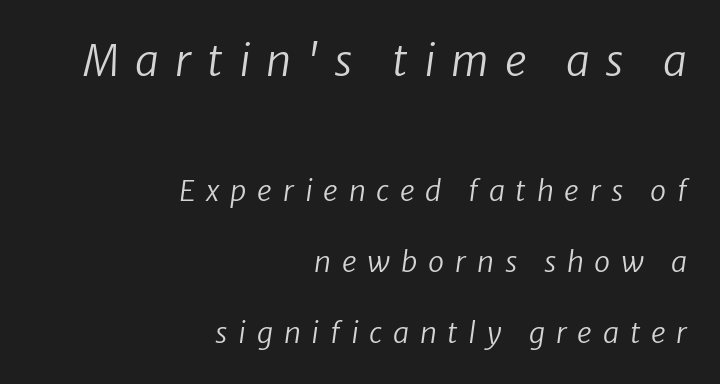
The image shows 43 px regular-weight sans-serif type; set right-aligned, loose line spacing (2.44x), unusually wide letter spacing (+0.37 em), not underlined; the first (top) block is 1.48x larger; low stroke contrast and a medium x-height.
